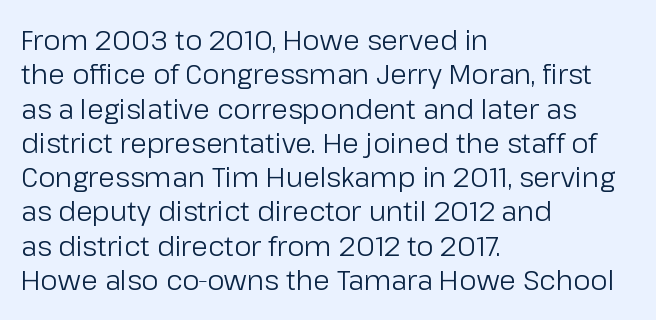
{"italic": "no", "bold": "no", "underline": "no", "align": "left", "line_spacing": "normal", "line_spacing_ratio": 1.27, "letter_spacing": "normal", "letter_spacing_em": 0.0, "glyph_px": 27}
